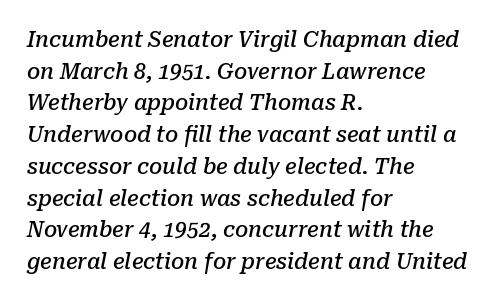
Q: Is the text bold? A: Semi-bold.
Q: Is the text italic (slanted)? A: Yes, it leans right by about 10 degrees.
Q: Is the text underlined? A: No.
Q: How is the paragraph aligned? A: Left-aligned.
Q: Is the spacing between letters normal or unusually wide? A: Normal.
Q: Is the spacing between lines tight, normal or loose? A: Normal.
